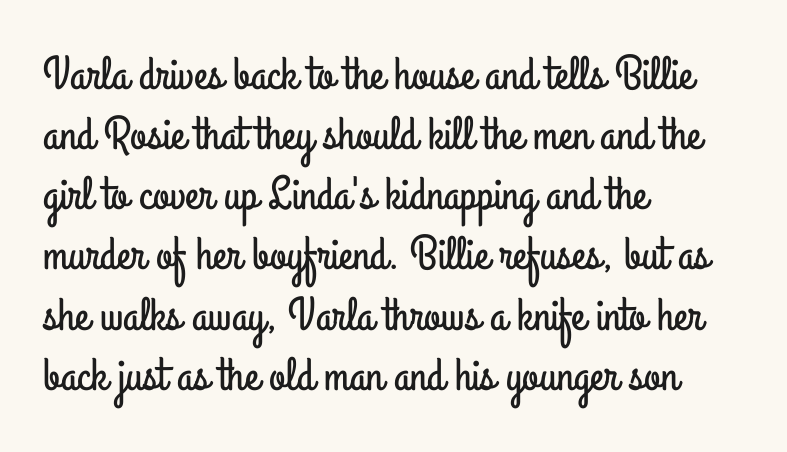
{"serif": "no", "italic": "no", "width": "condensed", "stroke_contrast": "low", "x_height": "small", "monospaced": "no", "underline": "no", "align": "left", "line_spacing": "normal", "line_spacing_ratio": 1.28, "letter_spacing": "normal", "letter_spacing_em": 0.0, "glyph_px": 47}
